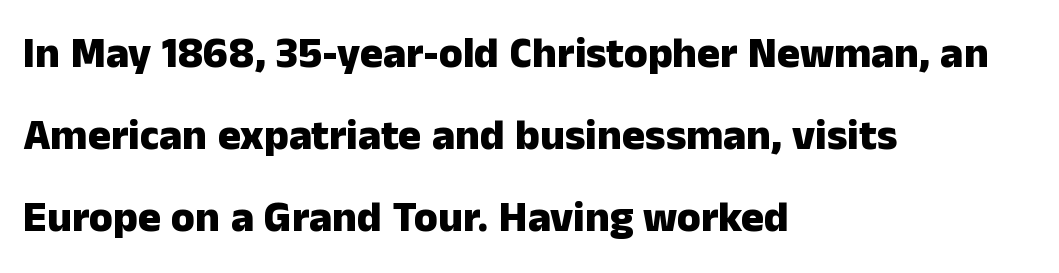
{"serif": "no", "italic": "no", "bold": "yes", "weight": "heavy", "width": "normal", "stroke_contrast": "low", "x_height": "medium", "monospaced": "no", "underline": "no", "align": "left", "line_spacing": "loose", "line_spacing_ratio": 1.91, "letter_spacing": "normal", "letter_spacing_em": 0.0, "glyph_px": 43}
